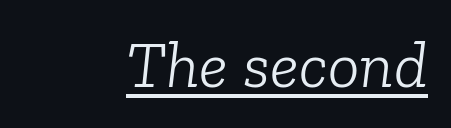
{"serif": "yes", "italic": "yes", "lean": "right", "slant_degrees": 6, "bold": "no", "weight": "light", "width": "normal", "stroke_contrast": "low", "x_height": "medium", "monospaced": "no", "underline": "yes", "align": "right", "letter_spacing": "normal", "letter_spacing_em": 0.0, "glyph_px": 66}
